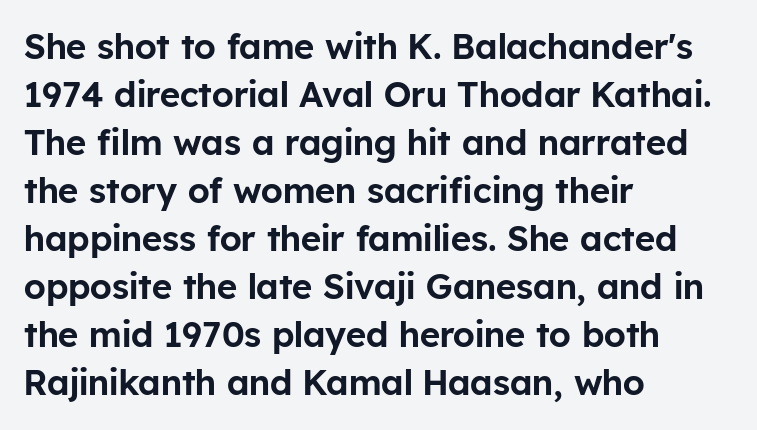
The image shows 35 px sans-serif type, upright; set left-aligned, normal line spacing (1.37x), normal letter spacing, not underlined; low stroke contrast and a medium x-height.
